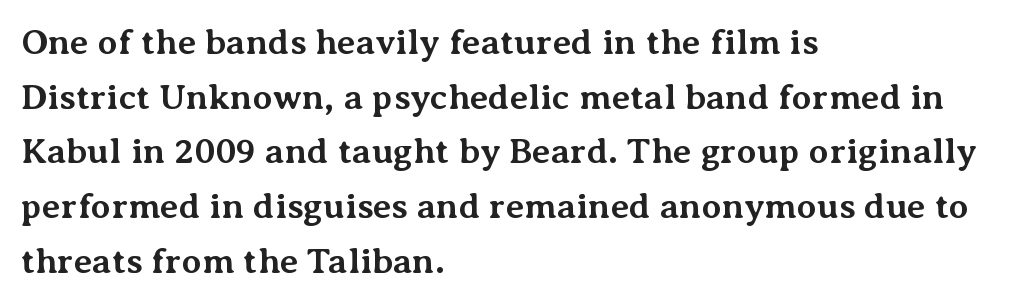
These lines sit exactly where default settings would place them. If you drew a line through each stem, it would be perfectly vertical. Varying glyph widths throughout — classic text-font behaviour. A student would call this left alignment; a typographer would say flush left, rag right. How heavy is the stroke? Heavy — this is a bold. The face used here is rendered with its standard letterfit.
